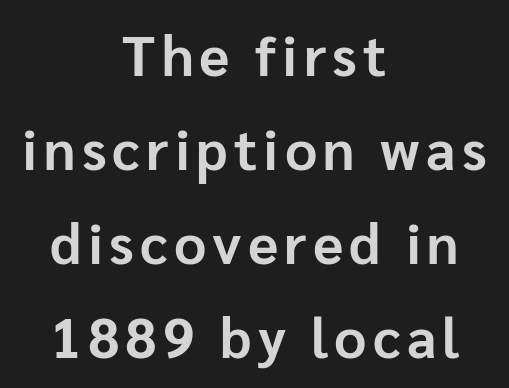
{"serif": "no", "italic": "no", "bold": "yes", "weight": "bold", "width": "normal", "stroke_contrast": "low", "x_height": "medium", "monospaced": "no", "underline": "no", "align": "center", "line_spacing": "normal", "line_spacing_ratio": 1.68, "glyph_px": 56}
